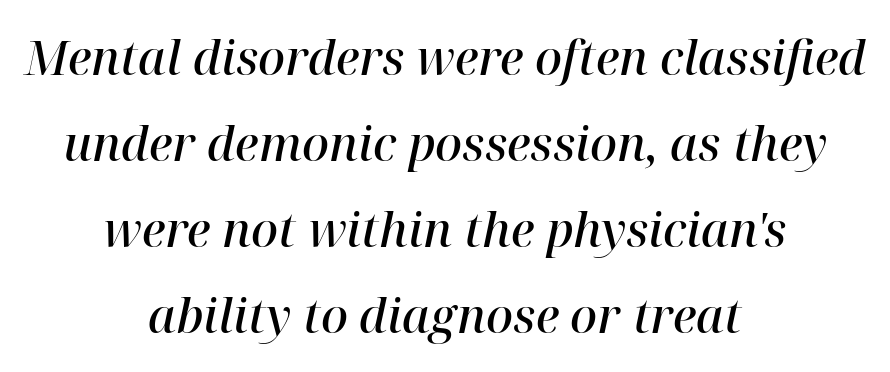
The rendering uses a semibold face; strokes are thickened but not to full bold. The font's italic variant was chosen for this text. Descenders hang freely into open space. Yep, those are serifs on the letters.
